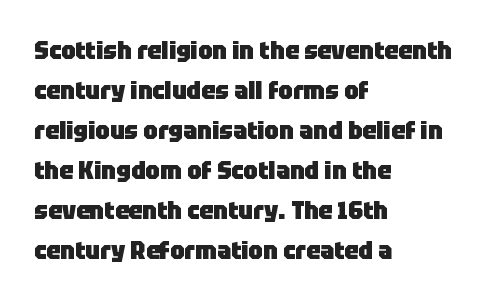
{"italic": "no", "bold": "yes", "underline": "no", "align": "left", "line_spacing": "normal", "line_spacing_ratio": 1.6, "letter_spacing": "normal", "letter_spacing_em": 0.0, "glyph_px": 25}
